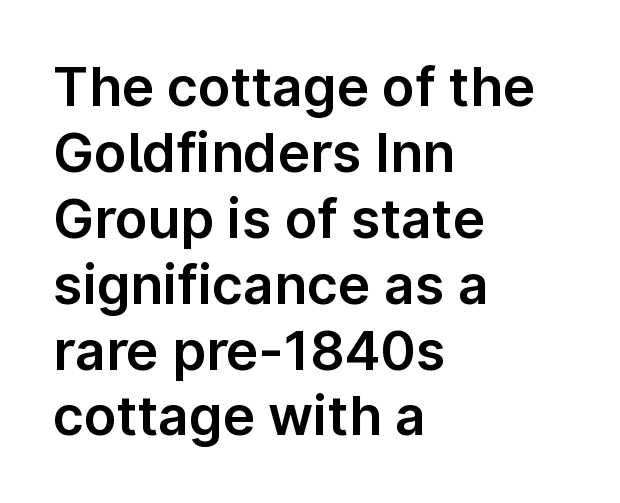
The image shows 54 px sans-serif type, upright; set left-aligned, line spacing 1.22x, normal letter spacing, not underlined; low stroke contrast and a medium x-height.
